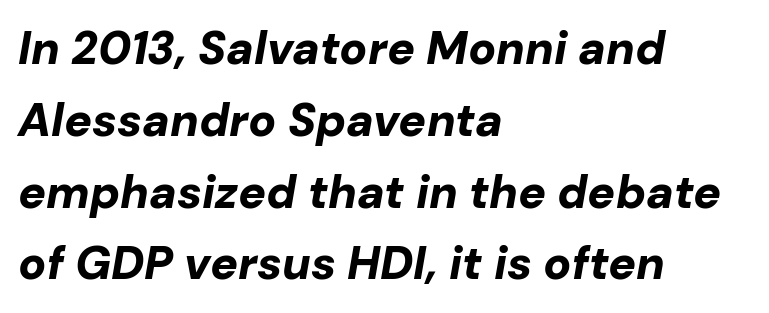
The image shows 46 px bold type, italic (leaning right); set left-aligned, normal line spacing (1.56x), normal letter spacing, not underlined; low stroke contrast and a medium x-height.
